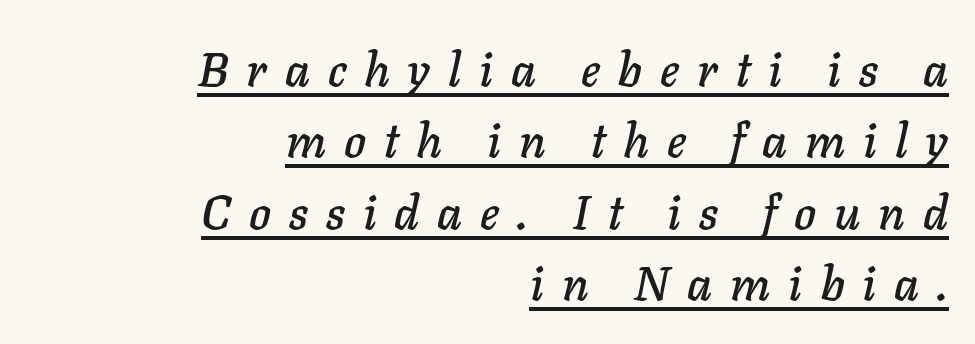
Varying glyph widths throughout — classic text-font behaviour. Italic? Definitely — the glyphs are oblique. The rows are spaced the way most documents space them. In CSS terms this would be text-align: right. Display-style spreading of the glyphs; the letterfit is very open. This rendering features underlined lettering.
